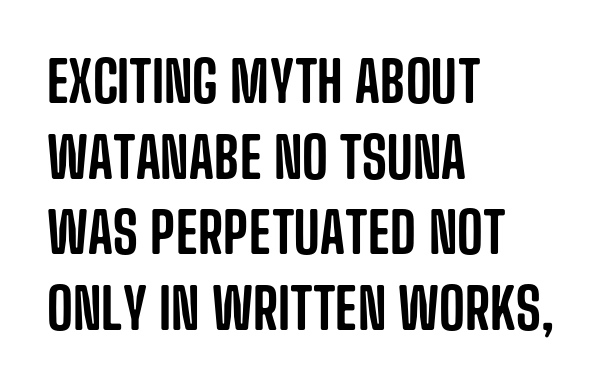
Anything drawn beneath the words? Only blank space. Quick note: interline space is typical. Nothing unusual about the tracking: characters are spaced as the font intends. Grotesque or geometric, the face here clearly has no serifs. Proportional: the letters do not fall into vertical columns.
